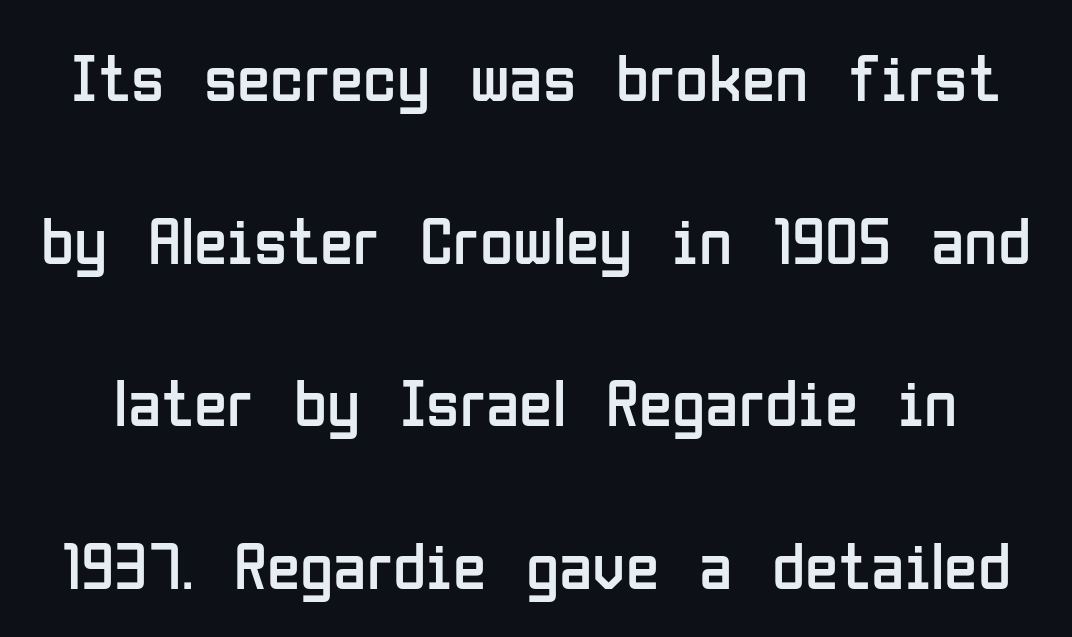
{"serif": "no", "italic": "no", "bold": "no", "weight": "regular", "width": "condensed", "stroke_contrast": "low", "x_height": "medium", "monospaced": "no", "underline": "no", "line_spacing": "loose", "line_spacing_ratio": 2.39, "letter_spacing": "normal", "letter_spacing_em": 0.0, "glyph_px": 68}
